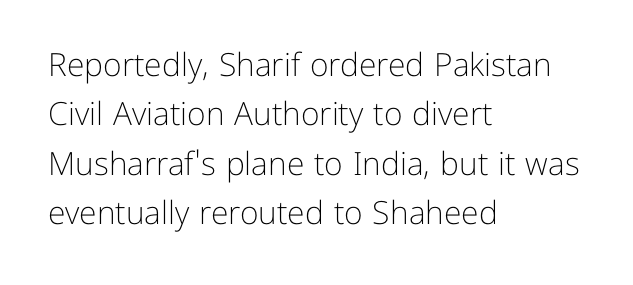
{"serif": "no", "italic": "no", "bold": "no", "weight": "light", "width": "normal", "stroke_contrast": "low", "x_height": "medium", "monospaced": "no", "underline": "no", "align": "left", "line_spacing": "normal", "line_spacing_ratio": 1.54, "letter_spacing": "normal", "letter_spacing_em": 0.0, "glyph_px": 32}
